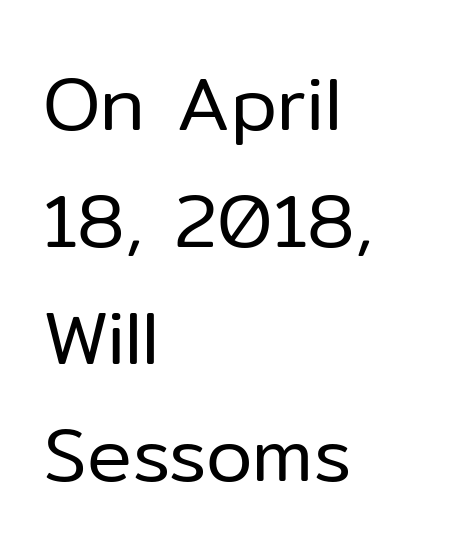
Is this a heavy cut? Hardly; it is regular or lighter. The font's upright variant was chosen for this text. Students, note that the glyphs here touch the page at normal intervals. This rendering uses left alignment, leaving the right contour irregular. The letters carry no serifs — their stems end cleanly without finishing strokes.
